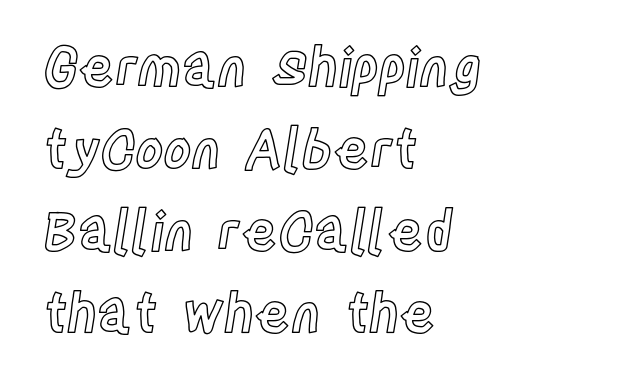
Q: Is the text italic (slanted)? A: Yes.
Q: Is the text underlined? A: No.
Q: How is the paragraph aligned? A: Left-aligned.
Q: Is the spacing between letters normal or unusually wide? A: Normal.
Q: Is the spacing between lines tight, normal or loose? A: Normal.
Q: Width (condensed, normal, or wide)? A: Condensed.
Q: x-height? A: Large.
Q: Monospaced? A: No.
